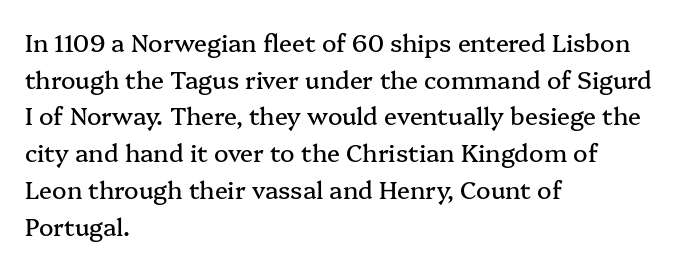
Unlike italic type, these characters show no tilt at all. Glyph-to-glyph distance matches everyday printed text. The line-height multiplier appears to be the usual default. The rag falls on the right side of this text block.
